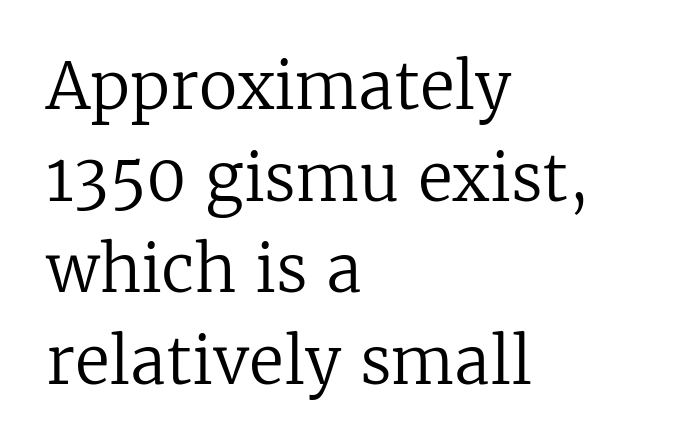
{"serif": "yes", "italic": "no", "bold": "no", "weight": "regular", "width": "normal", "stroke_contrast": "low", "x_height": "medium", "monospaced": "no", "underline": "no", "align": "left", "line_spacing": "normal", "line_spacing_ratio": 1.43, "letter_spacing": "normal", "letter_spacing_em": 0.0, "glyph_px": 64}
